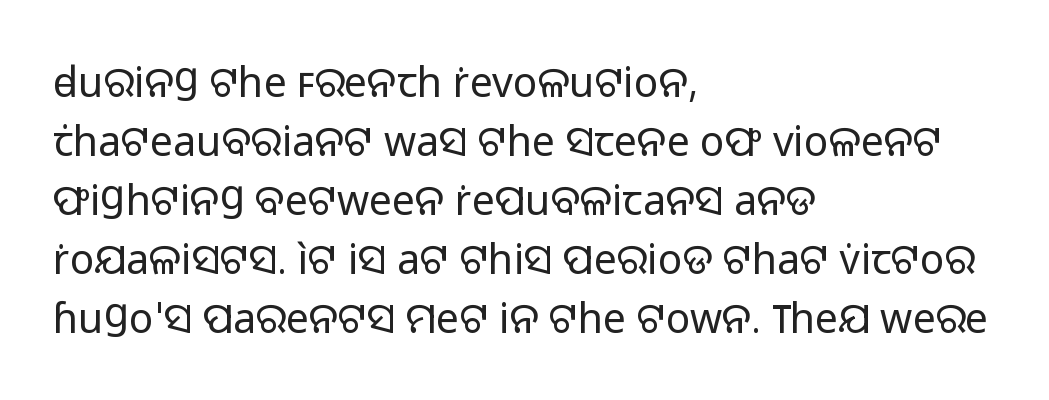
Nothing sits at the stroke ends, so this counts as sans-serif. Letters have the restrained weight of plain body copy at most. Short and long lines alike share a common starting point at left. Style check: upright. This sample keeps an unexceptional amount of space between lines.
